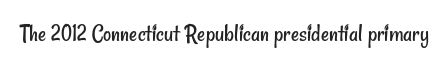
{"bold": "no", "underline": "no", "letter_spacing": "normal", "letter_spacing_em": 0.0, "glyph_px": 25}
